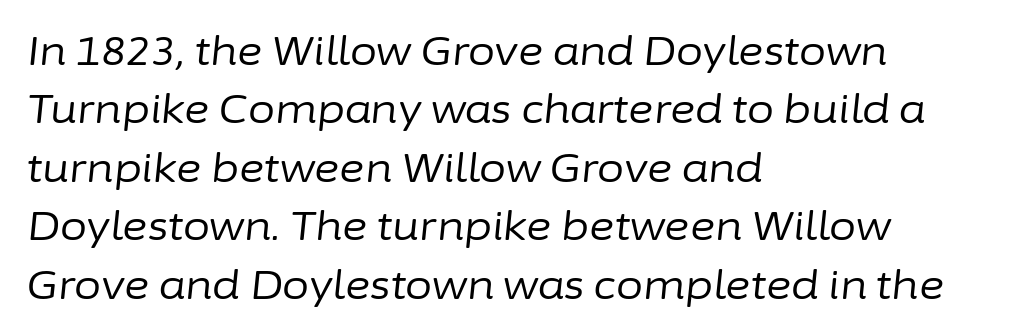
Q: Is the text bold? A: No.
Q: Is the text italic (slanted)? A: Yes, it leans right by about 6 degrees.
Q: Is the text underlined? A: No.
Q: How is the paragraph aligned? A: Left-aligned.
Q: Is the spacing between letters normal or unusually wide? A: Normal.
Q: Is the spacing between lines tight, normal or loose? A: Normal.
Q: Width (condensed, normal, or wide)? A: Normal.
Q: Stroke contrast? A: Low.
Q: x-height? A: Medium.
Q: Monospaced? A: No.
